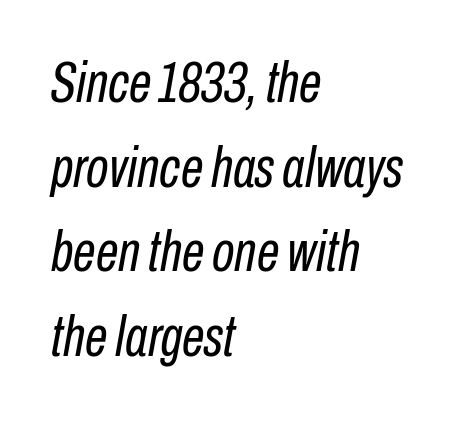
{"italic": "yes", "lean": "right", "slant_degrees": 10, "bold": "no", "weight": "regular", "width": "condensed", "stroke_contrast": "low", "x_height": "medium", "monospaced": "no", "underline": "no", "align": "left", "line_spacing": "normal", "line_spacing_ratio": 1.46, "letter_spacing": "normal", "letter_spacing_em": 0.0, "glyph_px": 58}
